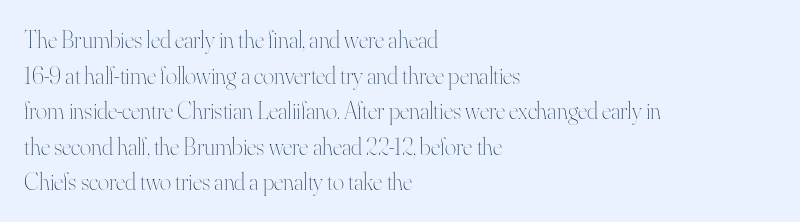
No italicization has been applied; the sample stays upright. Each line starts at the same left margin while the right side varies. Weight: regular or lighter. Compared with typical paragraphs, the rows here are spaced about the same. No extra tracking has been applied to these lines. Any mark beneath the type? The region is blank.
